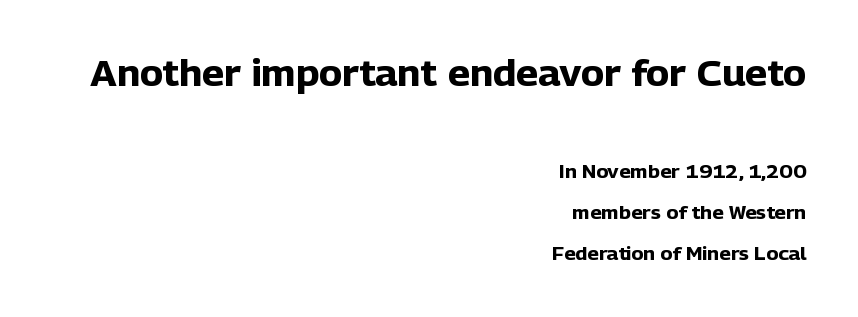
{"serif": "no", "italic": "no", "bold": "yes", "weight": "heavy", "width": "normal", "stroke_contrast": "low", "x_height": "medium", "monospaced": "no", "underline": "no", "align": "right", "line_spacing": "loose", "line_spacing_ratio": 2.28, "letter_spacing": "normal", "letter_spacing_em": 0.0, "larger_block": "first", "size_ratio": 1.94, "glyph_px": 35}
